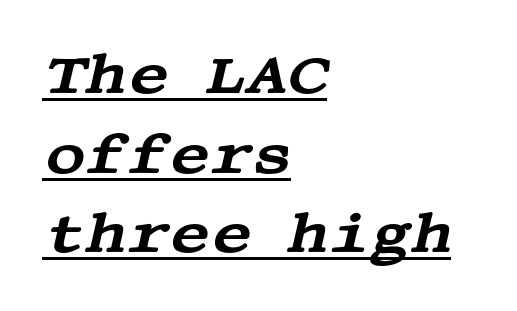
The image shows 56 px wide serif type, italic (leaning right); set left-aligned, normal line spacing (1.42x), normal letter spacing, underlined; medium stroke contrast and a large x-height.
